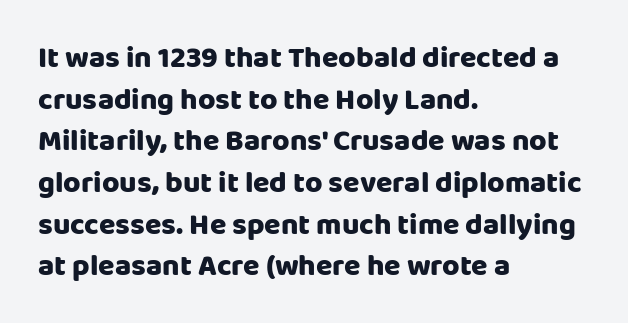
The image shows 30 px sans-serif type, upright; set left-aligned, normal line spacing (1.39x), normal letter spacing, not underlined; low stroke contrast and a large x-height.
